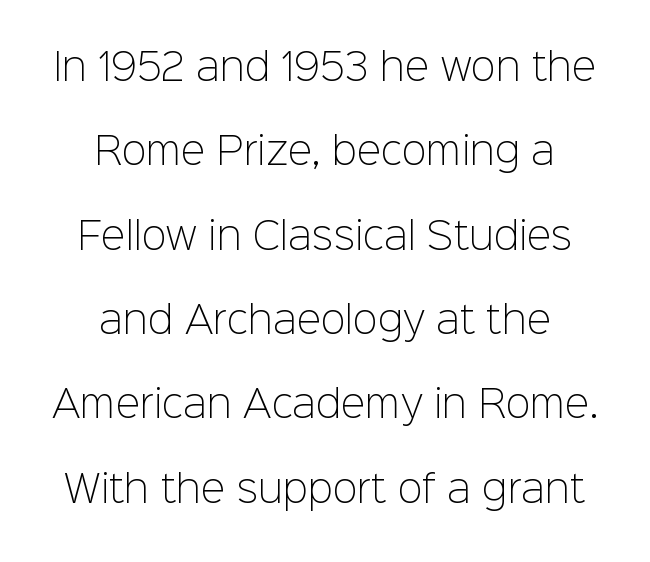
Q: Is the text bold? A: No.
Q: Is the text italic (slanted)? A: No, it is upright.
Q: Is the typeface a serif or a sans-serif typeface? A: Sans-serif.
Q: Is the text underlined? A: No.
Q: How is the paragraph aligned? A: Centered.
Q: Is the spacing between letters normal or unusually wide? A: Normal.
Q: Is the spacing between lines tight, normal or loose? A: Loose.
Q: Width (condensed, normal, or wide)? A: Normal.
Q: Stroke contrast? A: Low.
Q: x-height? A: Medium.
Q: Monospaced? A: No.
